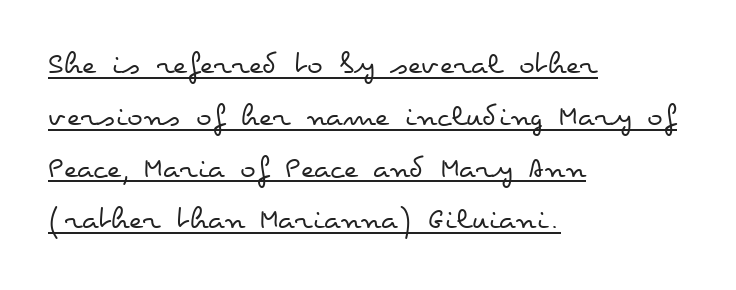
Q: Is the text bold? A: No.
Q: Is the text italic (slanted)? A: No, it is upright.
Q: Is the text underlined? A: Yes.
Q: How is the paragraph aligned? A: Left-aligned.
Q: Is the spacing between letters normal or unusually wide? A: Normal.
Q: Is the spacing between lines tight, normal or loose? A: Normal.
Q: Width (condensed, normal, or wide)? A: Wide.
Q: Stroke contrast? A: Low.
Q: x-height? A: Small.
Q: Monospaced? A: No.
